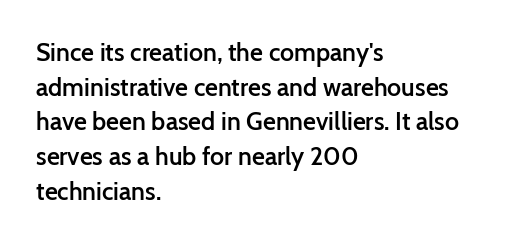
The image shows 25 px text type, upright; set left-aligned, normal line spacing (1.39x), normal letter spacing, not underlined.
